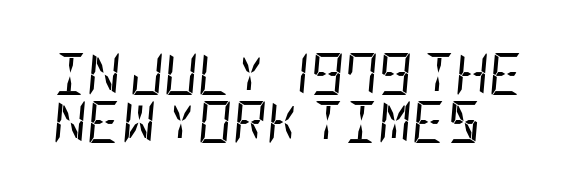
Q: Is the text bold? A: No.
Q: Is the text italic (slanted)? A: Yes, it leans right by about 5 degrees.
Q: Is the text underlined? A: No.
Q: How is the paragraph aligned? A: Left-aligned.
Q: Is the spacing between letters normal or unusually wide? A: Normal.
Q: Is the spacing between lines tight, normal or loose? A: Tight.
Q: Width (condensed, normal, or wide)? A: Condensed.
Q: Stroke contrast? A: Low.
Q: x-height? A: Large.
